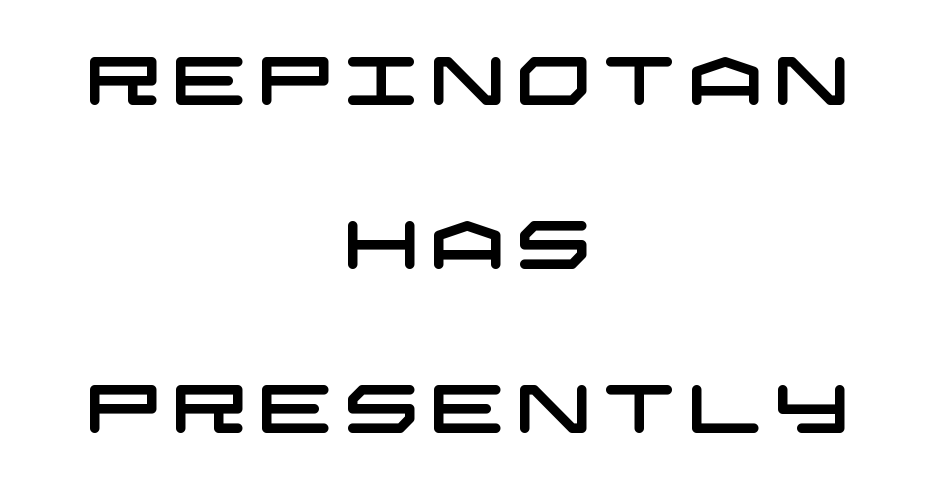
The image shows 67 px wide sans-serif type; set centered, loose line spacing (2.45x), not underlined; low stroke contrast and a large x-height.
